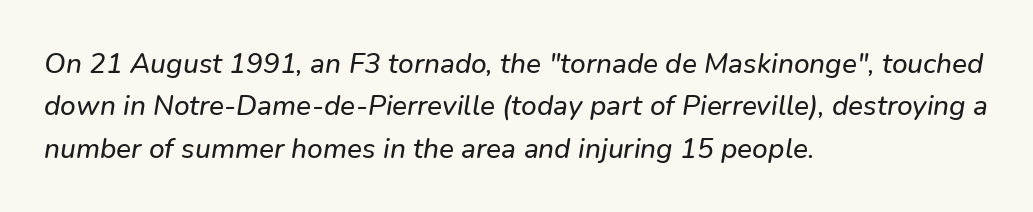
Check under the words: just untouched page. Notice how the passage keeps a crisp vertical edge on the left only. The font's italic variant was chosen for this text. This sample has the flowing, uneven cadence of proportional lettering. Evenly set lines give the paragraph a standard silhouette.
